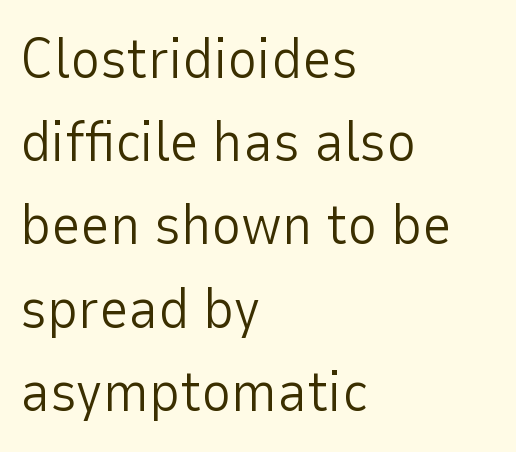
{"serif": "no", "italic": "no", "bold": "no", "weight": "light", "width": "normal", "stroke_contrast": "low", "x_height": "medium", "monospaced": "no", "underline": "no", "align": "left", "line_spacing": "normal", "line_spacing_ratio": 1.46, "letter_spacing": "normal", "letter_spacing_em": 0.0, "glyph_px": 57}
